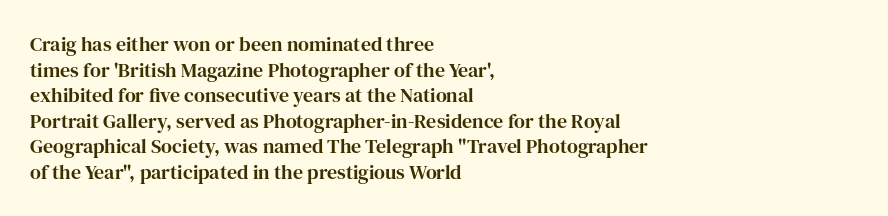
Nobody drew a line under any word here. Italic? Not at all — the glyphs are vertical. The rendering uses a moderate line-height, typical for paragraphs. You could call the tracking neutral — neither tight nor loose. This sample is left-justified, so line endings fall wherever the words run out.
